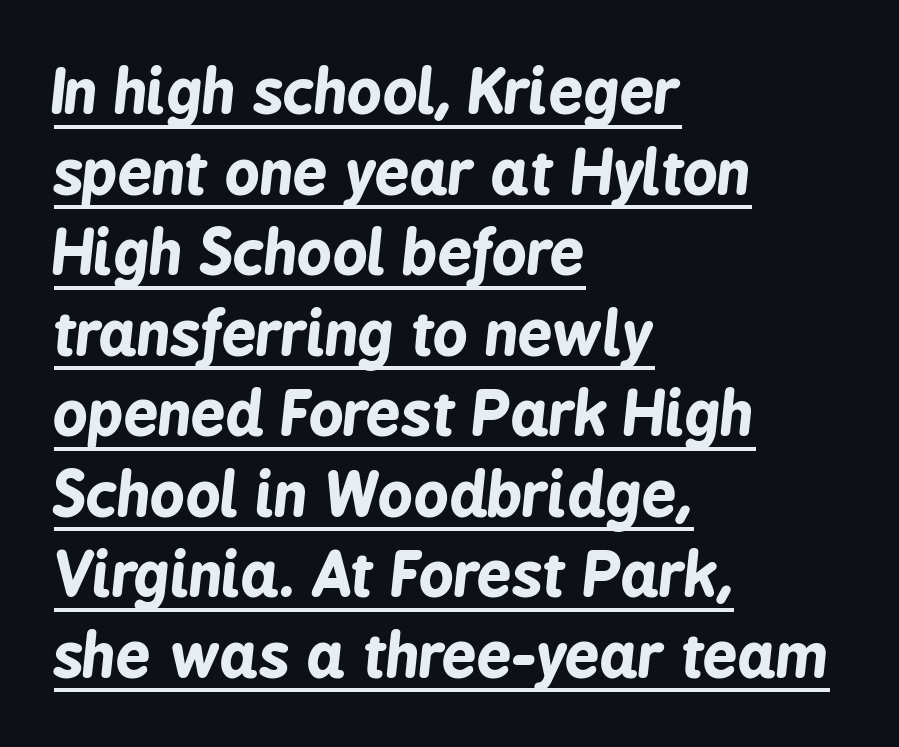
{"italic": "yes", "lean": "right", "slant_degrees": 6, "bold": "yes", "weight": "bold", "width": "condensed", "stroke_contrast": "low", "x_height": "medium", "monospaced": "no", "underline": "yes", "align": "left", "line_spacing": "normal", "line_spacing_ratio": 1.32, "letter_spacing": "normal", "letter_spacing_em": 0.0, "glyph_px": 61}
